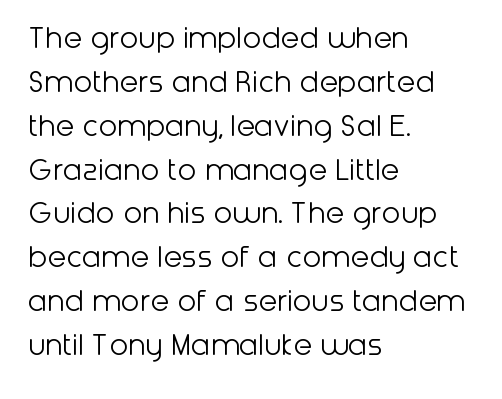
Q: Is the text bold? A: No.
Q: Is the text italic (slanted)? A: No, it is upright.
Q: Is the typeface a serif or a sans-serif typeface? A: Sans-serif.
Q: Is the text underlined? A: No.
Q: How is the paragraph aligned? A: Left-aligned.
Q: Is the spacing between letters normal or unusually wide? A: Normal.
Q: Is the spacing between lines tight, normal or loose? A: Normal.
Q: Width (condensed, normal, or wide)? A: Normal.
Q: Stroke contrast? A: Low.
Q: x-height? A: Medium.
Q: Monospaced? A: No.
